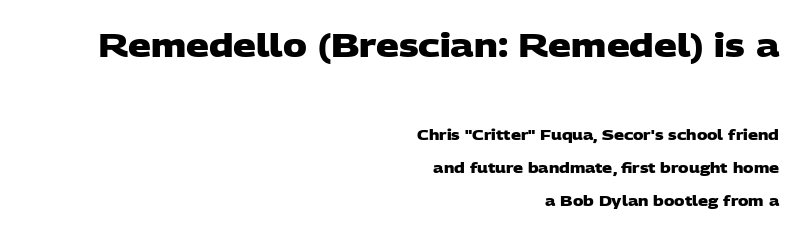
Q: Is the text bold? A: Yes.
Q: Is the typeface a serif or a sans-serif typeface? A: Sans-serif.
Q: Is the text underlined? A: No.
Q: How is the paragraph aligned? A: Right-aligned.
Q: Is the spacing between letters normal or unusually wide? A: Normal.
Q: Is the spacing between lines tight, normal or loose? A: Loose.
Q: Which block of text is set in a larger size, the first (top) or the second (bottom)? A: The first (top) one.
Q: Width (condensed, normal, or wide)? A: Wide.
Q: Stroke contrast? A: Low.
Q: x-height? A: Large.
Q: Monospaced? A: No.
